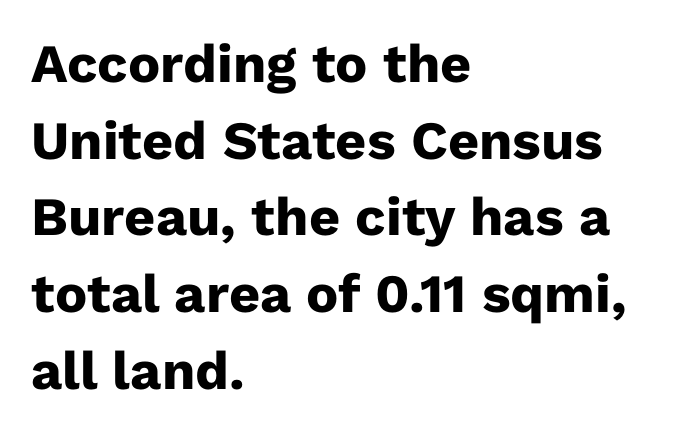
The passage shown is not underscored anywhere. Notice how thick the strokes are: this is what a full bold looks like. If you measured baseline to baseline, you'd find a middling distance. The rendering keeps characters at their native spacing.
